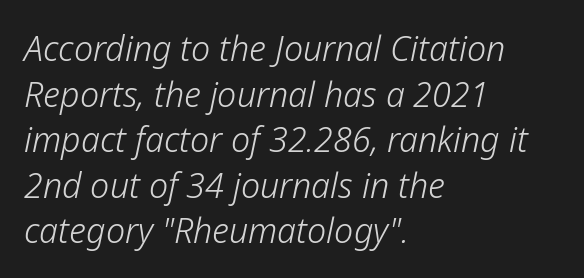
{"italic": "yes", "lean": "right", "slant_degrees": 12, "bold": "no", "weight": "light", "width": "normal", "stroke_contrast": "low", "x_height": "medium", "monospaced": "no", "underline": "no", "align": "left", "line_spacing": "normal", "line_spacing_ratio": 1.34, "letter_spacing": "normal", "letter_spacing_em": 0.0, "glyph_px": 34}
